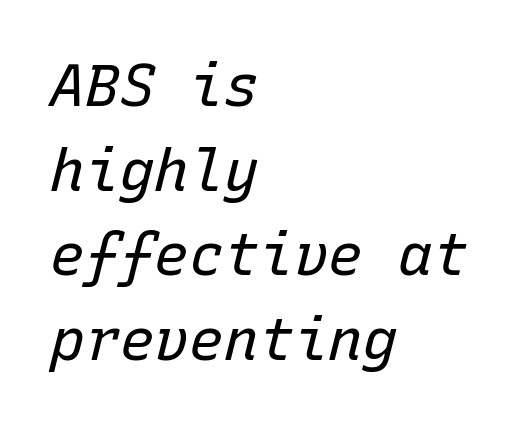
Rule under the text: the space is simply empty. Think standard paragraph weight, or any step lighter than that. Evenly set lines give the paragraph a standard silhouette. These lines are rendered in a fixed-pitch font. An italicized treatment has been applied to the whole sample. Compared with a centered layout, this one pins lines to the left instead.
